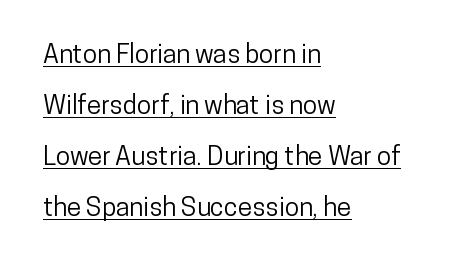
{"italic": "no", "underline": "yes", "align": "left", "line_spacing": "loose", "line_spacing_ratio": 1.96, "letter_spacing": "normal", "letter_spacing_em": 0.0, "glyph_px": 26}
